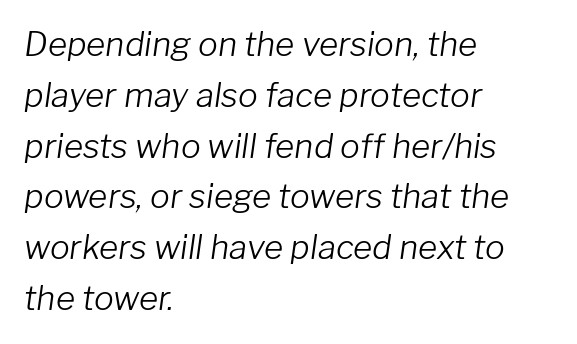
The image shows 33 px light type, italic (leaning right); set left-aligned, normal line spacing (1.54x), normal letter spacing, not underlined; low stroke contrast and a medium x-height.
